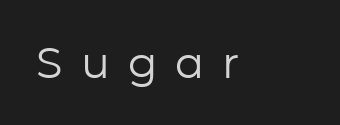
The image shows 43 px regular-weight sans-serif type, upright; set unusually wide letter spacing (+0.42 em), not underlined; low stroke contrast and a medium x-height.
